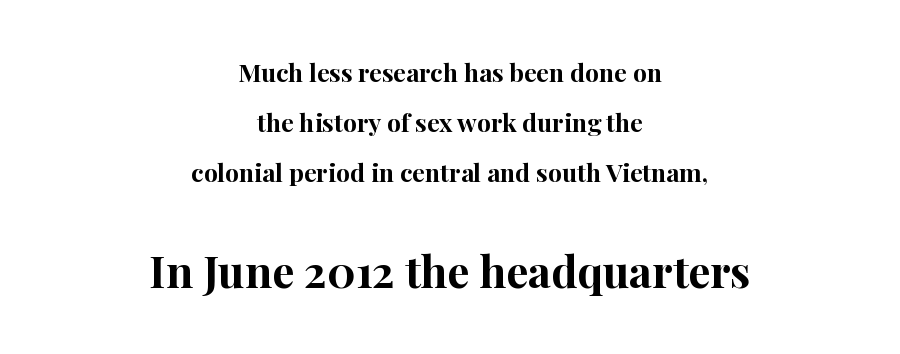
Standard letterfit; no display-style spreading of the glyphs. Tall strokes in this sample are plumb rather than angled. Small over large — that's the arrangement of the two blocks here. Type without underlining.
